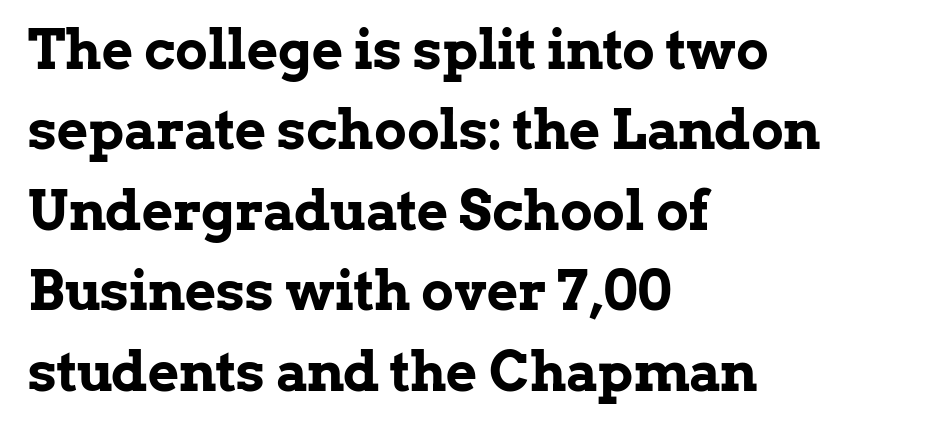
{"serif": "yes", "italic": "no", "bold": "yes", "weight": "bold", "width": "normal", "stroke_contrast": "low", "x_height": "medium", "monospaced": "no", "underline": "no", "align": "left", "line_spacing": "normal", "line_spacing_ratio": 1.49, "letter_spacing": "normal", "letter_spacing_em": 0.0, "glyph_px": 54}
